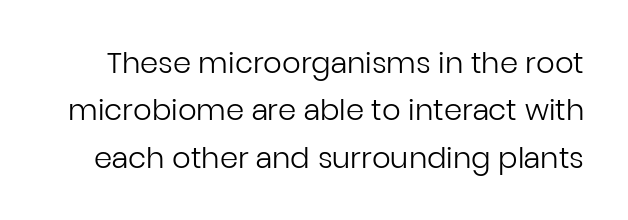
The image shows 29 px regular-weight sans-serif type, upright; set normal line spacing (1.63x), normal letter spacing, not underlined; low stroke contrast and a medium x-height.
